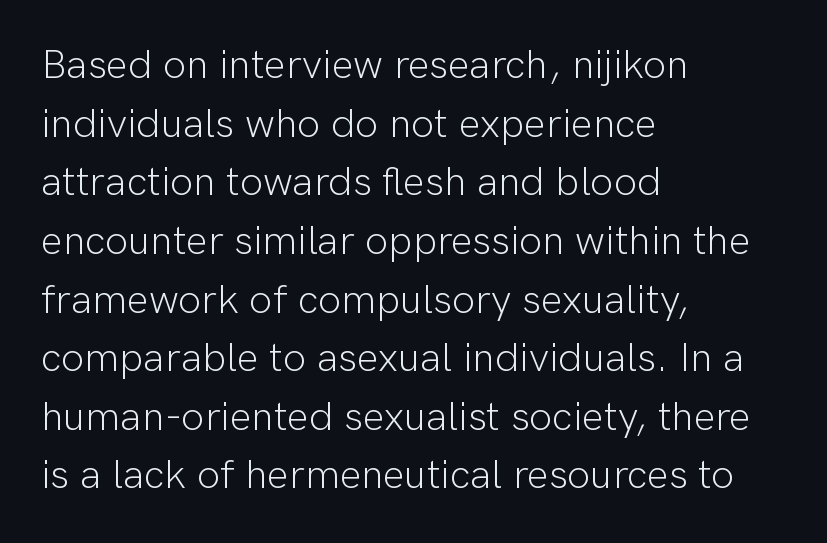
When letters stand straight like this, we call the style roman or upright. A quiet, ordinary-to-light weight characterises the typeface. The designer went with a sans here, leaving each stem footless. How are the letters spaced? Ordinarily, with no added tracking. What's the leading like? Ordinary, nothing unusual.
